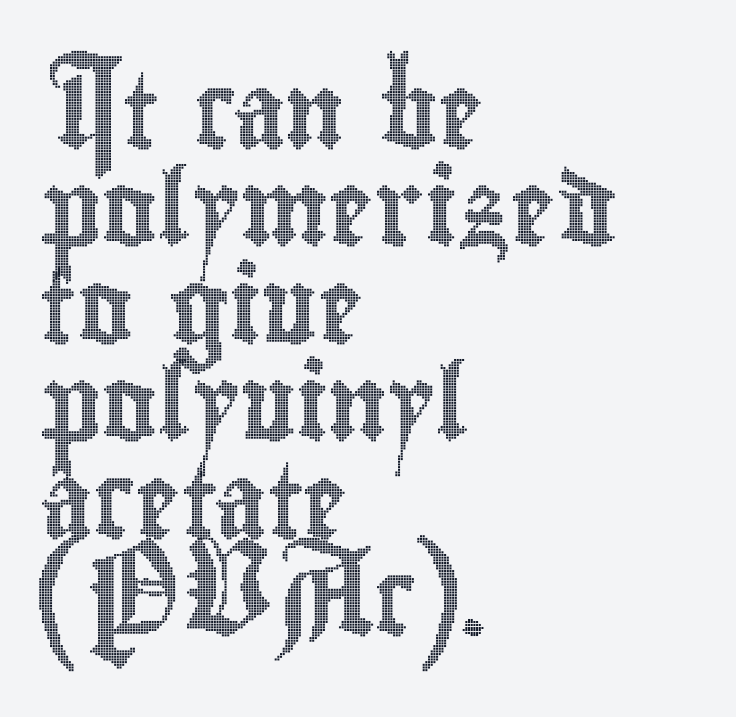
The string is rendered with underlining switched off. The passage shown is typed in a proportional face where columns would drift. The block of text has a typical density, with ordinary space between rows. It's the straight-up-and-down kind of type. Default kerning and tracking; the words read as compact shapes. One-word summary of the alignment: left.
